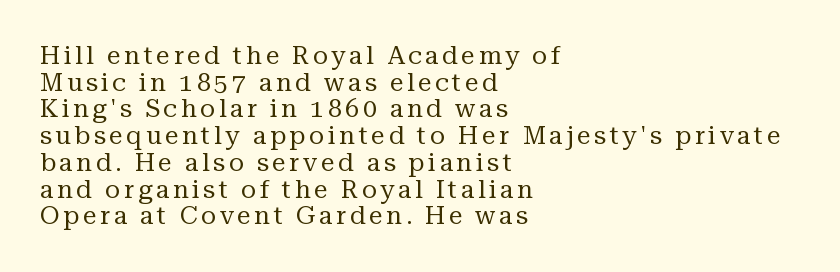
Q: Is the text bold? A: No.
Q: Is the text italic (slanted)? A: No, it is upright.
Q: Is the text underlined? A: No.
Q: How is the paragraph aligned? A: Left-aligned.
Q: Is the spacing between lines tight, normal or loose? A: Tight.
